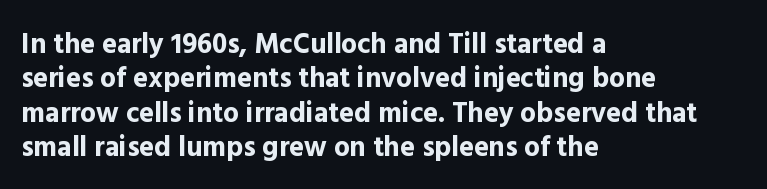
{"serif": "no", "italic": "no", "bold": "yes", "weight": "bold", "width": "normal", "x_height": "medium", "monospaced": "no", "underline": "no", "align": "left", "line_spacing_ratio": 1.23, "letter_spacing": "normal", "letter_spacing_em": 0.0, "glyph_px": 28}
